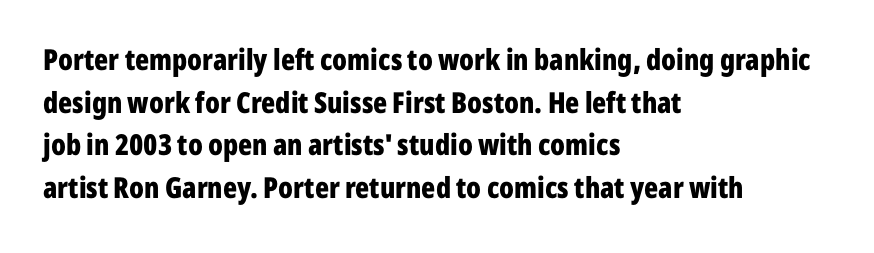
{"serif": "no", "italic": "no", "bold": "yes", "weight": "bold", "width": "condensed", "stroke_contrast": "low", "x_height": "medium", "monospaced": "no", "underline": "no", "align": "left", "line_spacing": "normal", "line_spacing_ratio": 1.47, "letter_spacing": "normal", "letter_spacing_em": 0.0, "glyph_px": 29}
